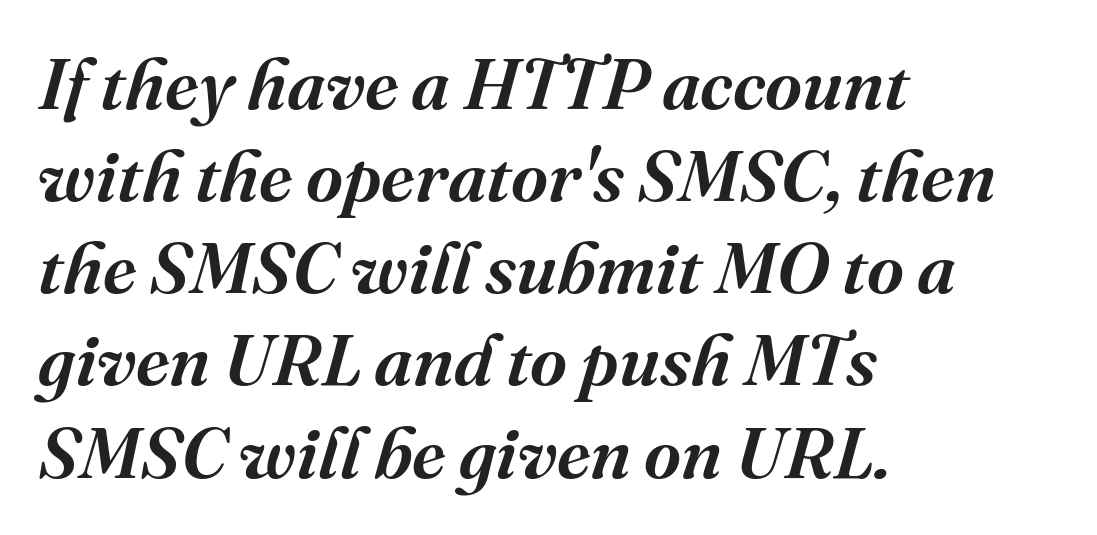
Q: Is the text bold? A: Semi-bold.
Q: Is the text italic (slanted)? A: Yes, it leans right by about 16 degrees.
Q: Is the typeface a serif or a sans-serif typeface? A: Serif.
Q: Is the text underlined? A: No.
Q: How is the paragraph aligned? A: Left-aligned.
Q: Is the spacing between letters normal or unusually wide? A: Normal.
Q: Is the spacing between lines tight, normal or loose? A: Normal.
Q: Width (condensed, normal, or wide)? A: Normal.
Q: Stroke contrast? A: Medium.
Q: x-height? A: Medium.
Q: Monospaced? A: No.
